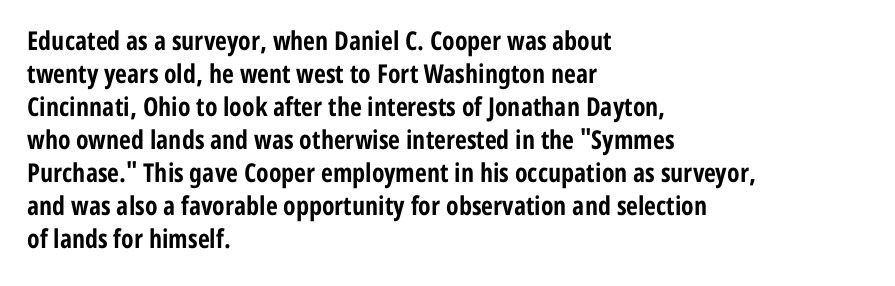
{"italic": "no", "bold": "yes", "underline": "no", "align": "left", "line_spacing": "normal", "line_spacing_ratio": 1.27, "letter_spacing": "normal", "letter_spacing_em": 0.0, "glyph_px": 26}
